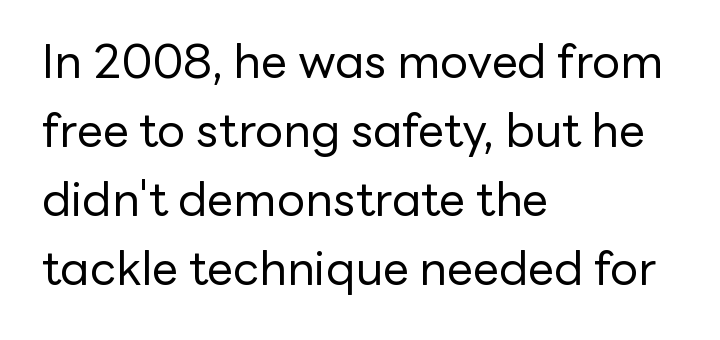
The image shows 47 px regular-weight sans-serif type, upright; set left-aligned, normal line spacing (1.47x), normal letter spacing, not underlined; low stroke contrast and a medium x-height.
